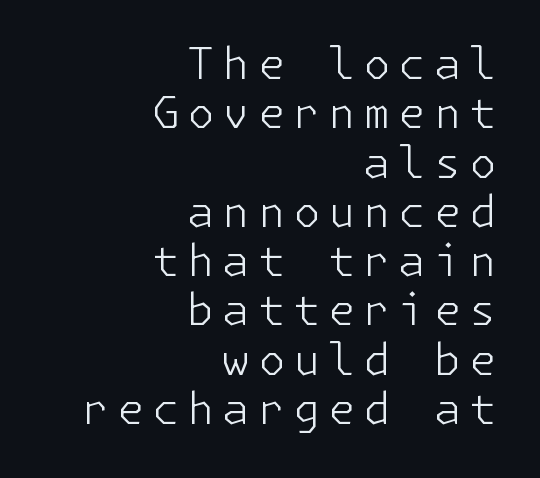
{"serif": "no", "italic": "no", "bold": "no", "weight": "light", "width": "normal", "stroke_contrast": "low", "x_height": "medium", "underline": "no", "align": "right", "line_spacing": "tight", "line_spacing_ratio": 1.12, "glyph_px": 44}
